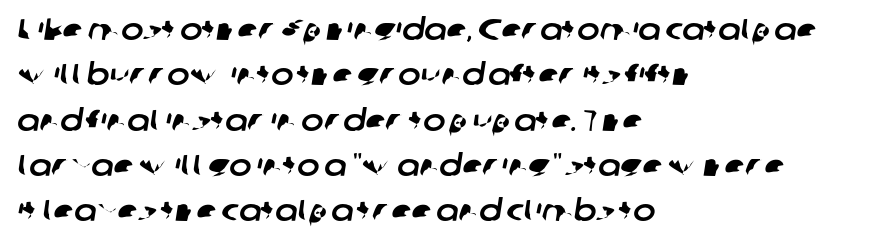
The image shows 30 px sans-serif type; set left-aligned, normal line spacing (1.51x), normal letter spacing, not underlined; low stroke contrast and a medium x-height.
